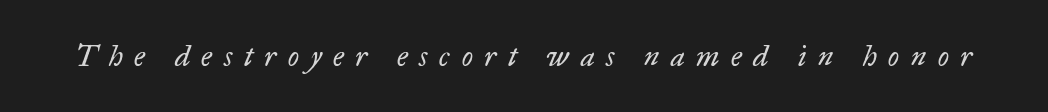
A typesetter would label this face a serif. The strokes carry an ordinary text weight at most. The face used here is proportionally spaced, like ordinary book or web type. Short note: letters widely spaced. The passage shown leans; its letterforms are oblique.
